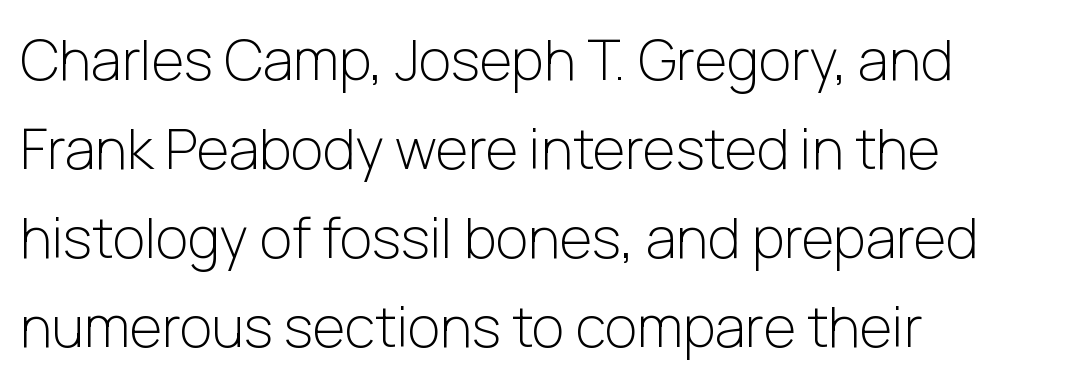
Q: Is the text bold? A: No.
Q: Is the text italic (slanted)? A: No, it is upright.
Q: Is the typeface a serif or a sans-serif typeface? A: Sans-serif.
Q: Is the text underlined? A: No.
Q: How is the paragraph aligned? A: Left-aligned.
Q: Is the spacing between letters normal or unusually wide? A: Normal.
Q: Is the spacing between lines tight, normal or loose? A: Normal.
Q: Width (condensed, normal, or wide)? A: Normal.
Q: Stroke contrast? A: Low.
Q: x-height? A: Medium.
Q: Monospaced? A: No.
